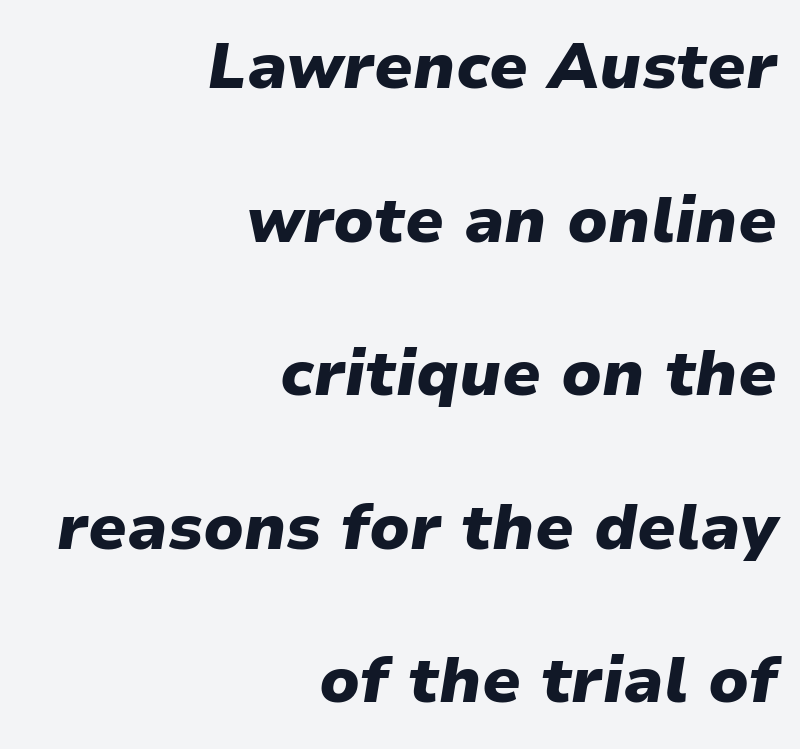
The words here are not underlined. This rendering uses right alignment, leaving the left contour irregular. The vertical gap from one line to the next is large. Characters are canted at an angle relative to the baseline's perpendicular. The rendering keeps characters at their native spacing.
